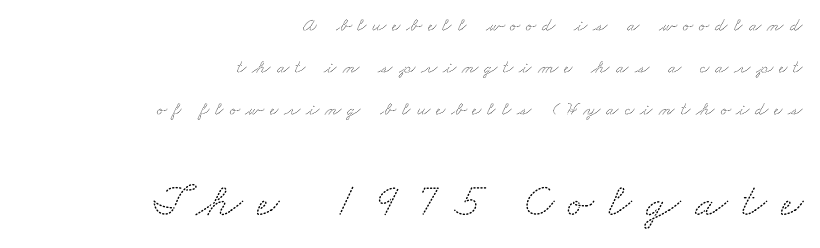
The image shows 48 px wide serif type; set right-aligned, loose line spacing (2.22x), unusually wide letter spacing (+0.3 em), not underlined; the second (bottom) block is 2.53x larger; medium stroke contrast and a small x-height.
